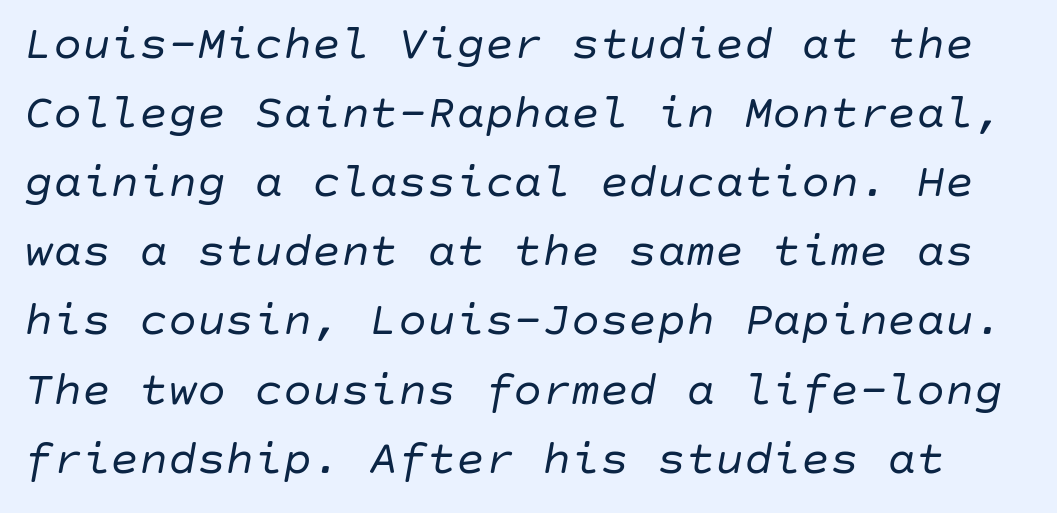
Q: Is the text bold? A: No.
Q: Is the text italic (slanted)? A: Yes, it leans right by about 10 degrees.
Q: Is the text underlined? A: No.
Q: Is the spacing between letters normal or unusually wide? A: Normal.
Q: Is the spacing between lines tight, normal or loose? A: Normal.
Q: Width (condensed, normal, or wide)? A: Normal.
Q: Stroke contrast? A: Low.
Q: x-height? A: Large.
